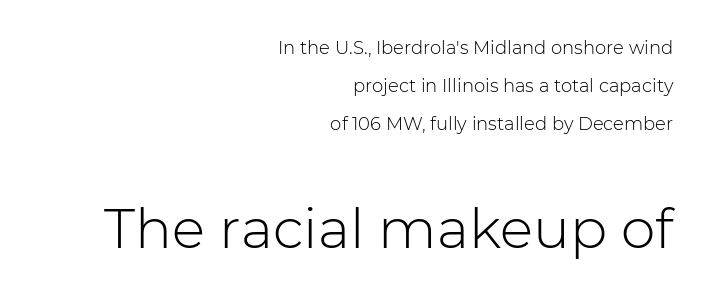
{"serif": "no", "italic": "no", "bold": "no", "weight": "light", "width": "normal", "stroke_contrast": "low", "x_height": "medium", "monospaced": "no", "underline": "no", "align": "right", "line_spacing": "loose", "line_spacing_ratio": 2.12, "letter_spacing": "normal", "letter_spacing_em": 0.0, "larger_block": "second", "size_ratio": 3.06, "glyph_px": 55}
